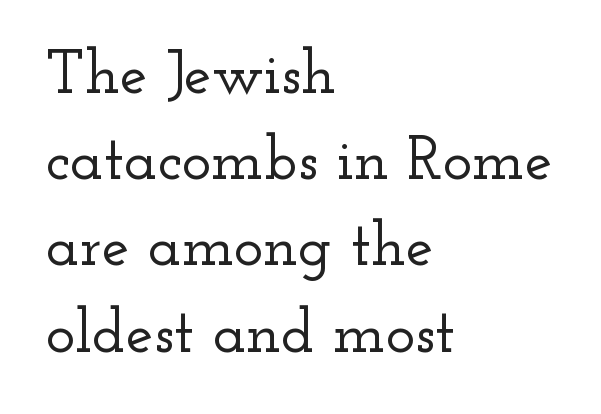
The image shows 62 px wide serif type, upright; set left-aligned, normal line spacing (1.39x), normal letter spacing, not underlined; low stroke contrast and a small x-height.
